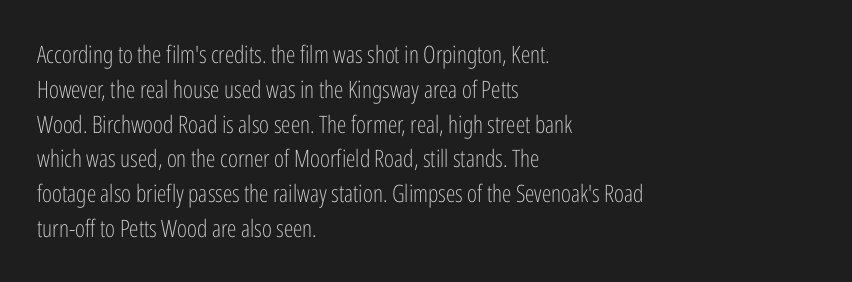
The image shows 24 px text type, upright; set left-aligned, normal line spacing (1.45x), normal letter spacing, not underlined.
